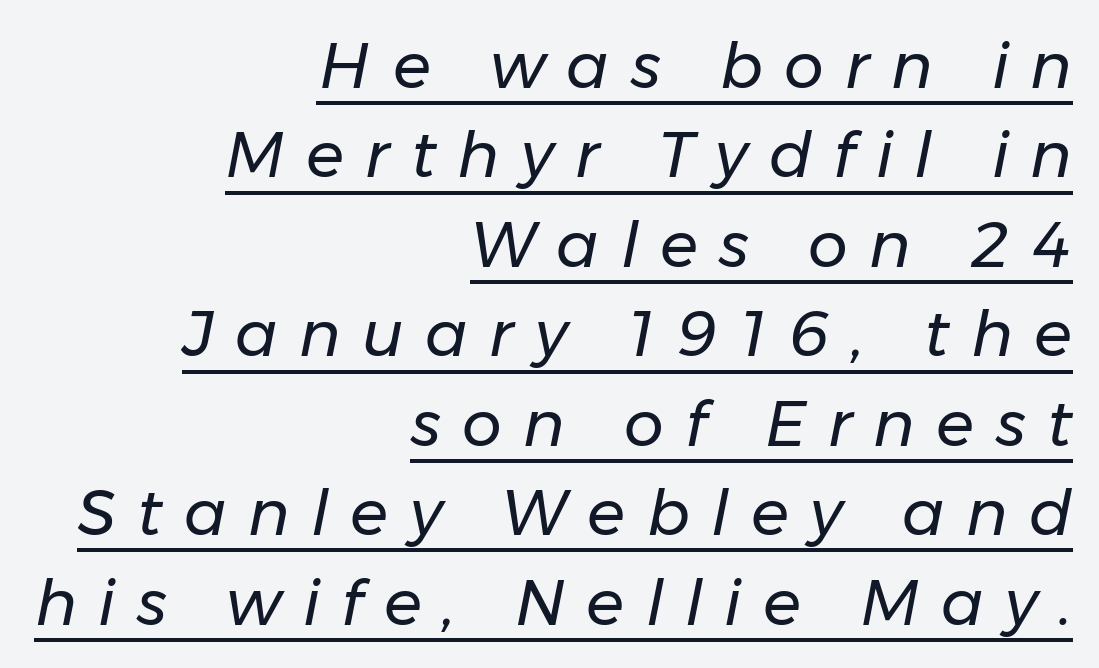
{"italic": "yes", "lean": "right", "slant_degrees": 11, "bold": "no", "weight": "regular", "width": "normal", "stroke_contrast": "low", "x_height": "medium", "monospaced": "no", "underline": "yes", "align": "right", "line_spacing": "normal", "line_spacing_ratio": 1.42, "letter_spacing": "wide", "letter_spacing_em": 0.34, "glyph_px": 63}
